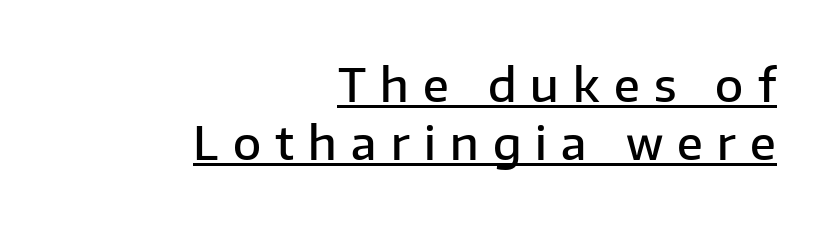
Q: Is the text bold? A: Semi-bold.
Q: Is the text italic (slanted)? A: No, it is upright.
Q: Is the typeface a serif or a sans-serif typeface? A: Sans-serif.
Q: Is the text underlined? A: Yes.
Q: How is the paragraph aligned? A: Right-aligned.
Q: Is the spacing between letters normal or unusually wide? A: Unusually wide.
Q: Is the spacing between lines tight, normal or loose? A: Normal.
Q: Width (condensed, normal, or wide)? A: Normal.
Q: Stroke contrast? A: Low.
Q: x-height? A: Medium.
Q: Monospaced? A: No.
